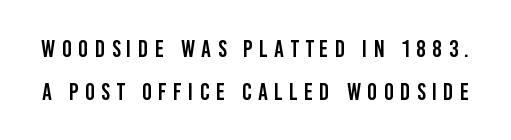
The image shows 24 px text type, upright; set line spacing 1.78x, unusually wide letter spacing (+0.26 em), not underlined.
